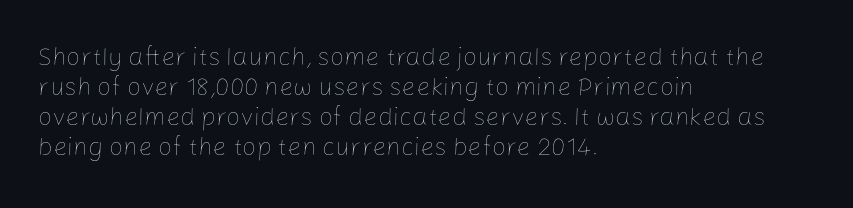
Q: Is the text bold? A: No.
Q: Is the text italic (slanted)? A: No, it is upright.
Q: Is the text underlined? A: No.
Q: How is the paragraph aligned? A: Left-aligned.
Q: Is the spacing between letters normal or unusually wide? A: Normal.
